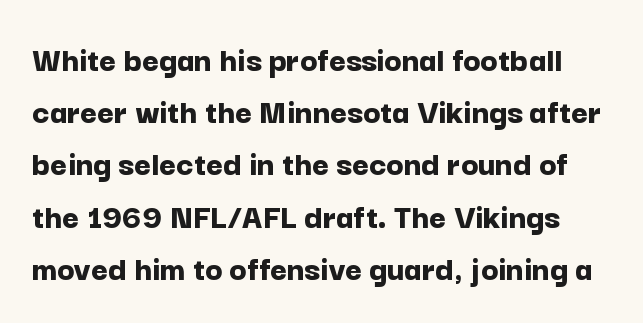
The image shows 36 px bold sans-serif type, upright; set normal line spacing (1.45x), normal letter spacing, not underlined; low stroke contrast and a medium x-height.
